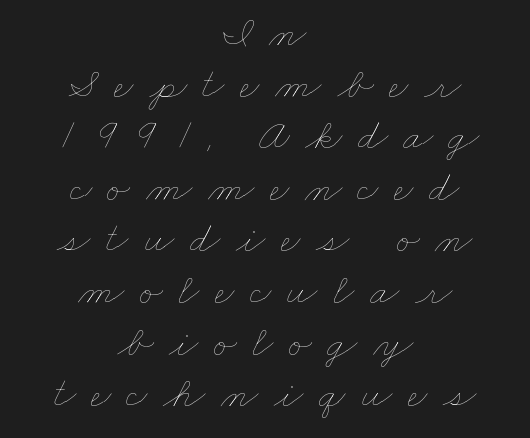
{"bold": "no", "weight": "thin", "width": "wide", "stroke_contrast": "low", "x_height": "small", "monospaced": "no", "underline": "no", "align": "center", "line_spacing_ratio": 1.2, "letter_spacing": "wide", "letter_spacing_em": 0.36, "glyph_px": 43}
